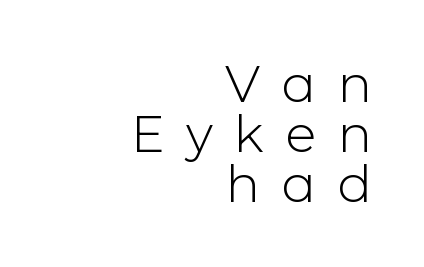
{"serif": "no", "italic": "no", "bold": "no", "weight": "light", "width": "normal", "stroke_contrast": "low", "x_height": "medium", "monospaced": "no", "underline": "no", "align": "right", "line_spacing": "tight", "line_spacing_ratio": 0.98, "letter_spacing": "wide", "letter_spacing_em": 0.42, "glyph_px": 51}
